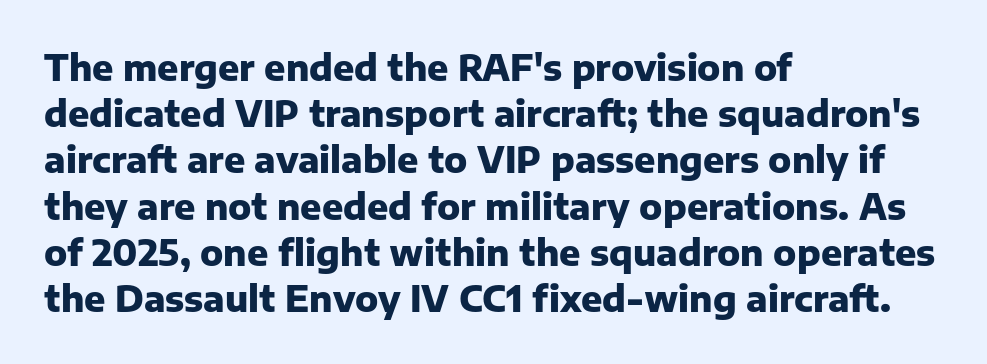
The image shows 35 px heavy sans-serif type, upright; set left-aligned, normal line spacing (1.32x), normal letter spacing, not underlined; low stroke contrast and a medium x-height.
